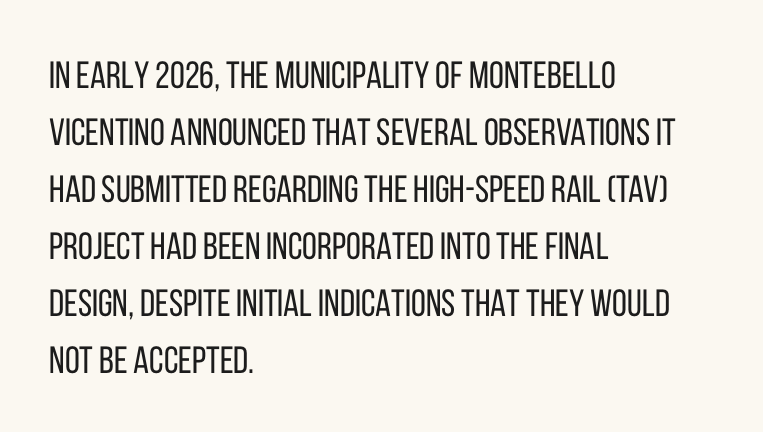
The image shows 38 px regular-weight, condensed sans-serif type, upright; set left-aligned, normal line spacing (1.5x), normal letter spacing, not underlined; low stroke contrast and a large x-height.
